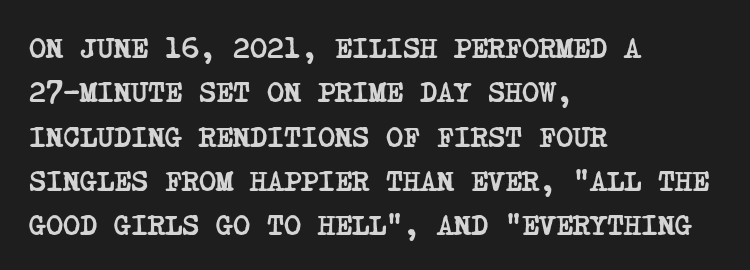
{"serif": "yes", "bold": "yes", "weight": "semibold", "width": "condensed", "stroke_contrast": "low", "x_height": "large", "underline": "no", "align": "left", "line_spacing": "normal", "line_spacing_ratio": 1.53, "letter_spacing": "normal", "letter_spacing_em": 0.0, "glyph_px": 29}
